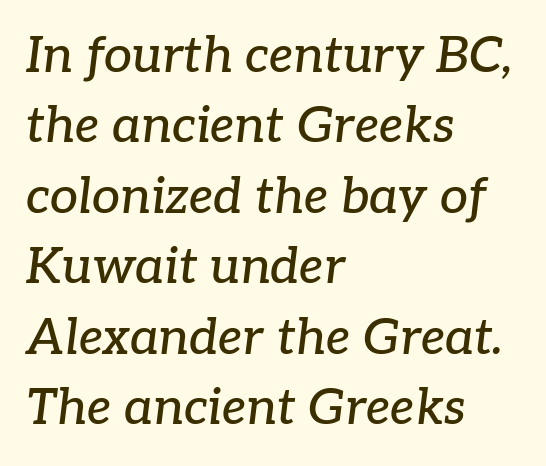
{"serif": "yes", "italic": "yes", "lean": "right", "slant_degrees": 7, "width": "normal", "stroke_contrast": "low", "x_height": "medium", "monospaced": "no", "underline": "no", "align": "left", "line_spacing": "normal", "line_spacing_ratio": 1.41, "letter_spacing": "normal", "letter_spacing_em": 0.0, "glyph_px": 50}
